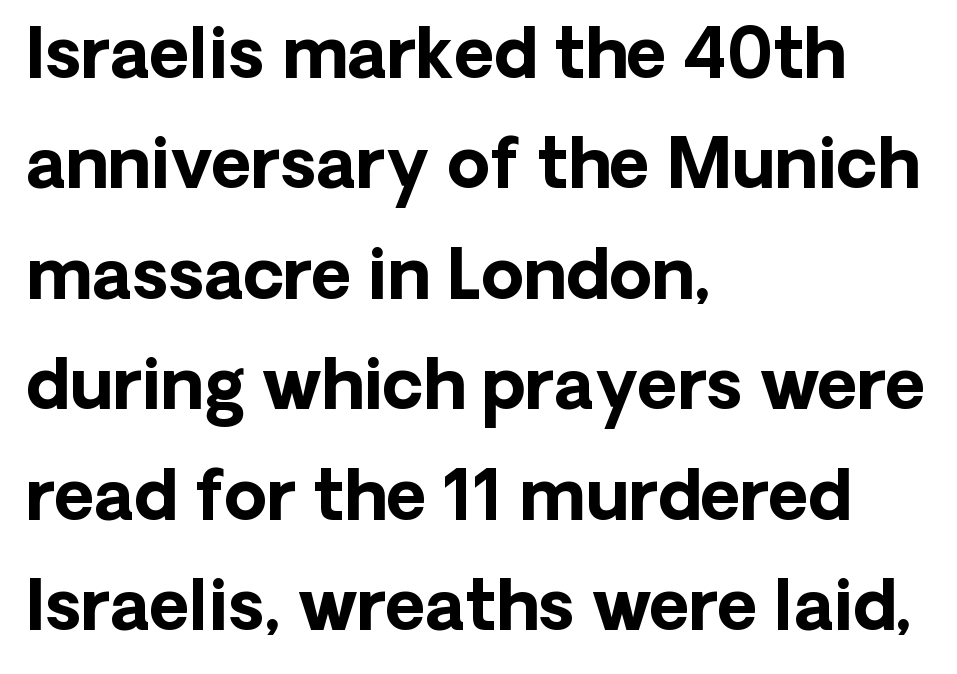
Q: Is the text bold? A: Yes.
Q: Is the text italic (slanted)? A: No, it is upright.
Q: Is the typeface a serif or a sans-serif typeface? A: Sans-serif.
Q: Is the text underlined? A: No.
Q: How is the paragraph aligned? A: Left-aligned.
Q: Is the spacing between letters normal or unusually wide? A: Normal.
Q: Is the spacing between lines tight, normal or loose? A: Normal.
Q: Width (condensed, normal, or wide)? A: Normal.
Q: Stroke contrast? A: Low.
Q: x-height? A: Medium.
Q: Monospaced? A: No.
